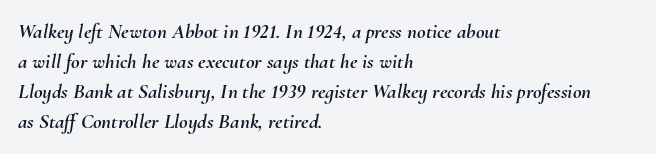
{"italic": "yes", "lean": "right", "slant_degrees": 10, "underline": "no", "align": "left", "line_spacing": "normal", "line_spacing_ratio": 1.43, "letter_spacing": "normal", "letter_spacing_em": 0.0, "glyph_px": 21}
